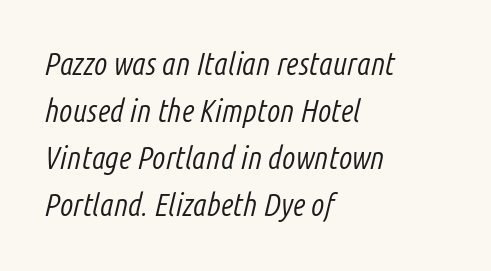
Q: Is the text bold? A: No.
Q: Is the text italic (slanted)? A: Yes, it leans right by about 14 degrees.
Q: Is the text underlined? A: No.
Q: How is the paragraph aligned? A: Left-aligned.
Q: Is the spacing between letters normal or unusually wide? A: Normal.
Q: Is the spacing between lines tight, normal or loose? A: Normal.
Q: Width (condensed, normal, or wide)? A: Condensed.
Q: Stroke contrast? A: Low.
Q: x-height? A: Medium.
Q: Monospaced? A: No.
